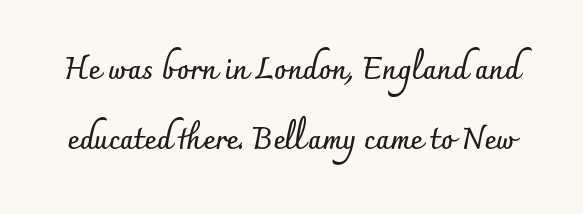
The gap between lines stays unmarked. Each word holds together tightly as a unit, with standard inter-letter gaps. Proportional: the letters do not fall into vertical columns. Chunky letters — that's bold for sure.
